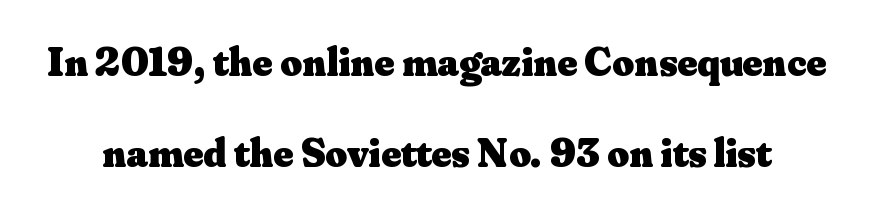
Ascenders rise straight up at ninety degrees. The characters display serif detailing at their extremities. Nobody drew a line under any word here. Its strokes are broad and dark, the hallmark of bold type.
